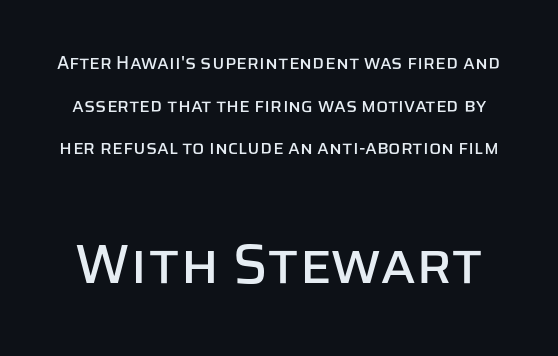
{"serif": "no", "italic": "no", "width": "normal", "stroke_contrast": "low", "x_height": "large", "monospaced": "no", "underline": "no", "line_spacing": "loose", "line_spacing_ratio": 2.37, "letter_spacing": "normal", "letter_spacing_em": 0.0, "larger_block": "second", "size_ratio": 3.06, "glyph_px": 55}
